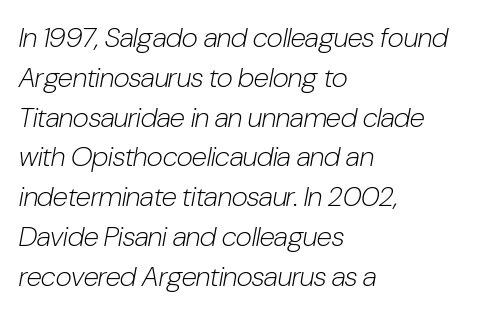
The image shows 28 px light, condensed type, italic (leaning right); set left-aligned, normal line spacing (1.42x), normal letter spacing, not underlined; low stroke contrast and a medium x-height.
